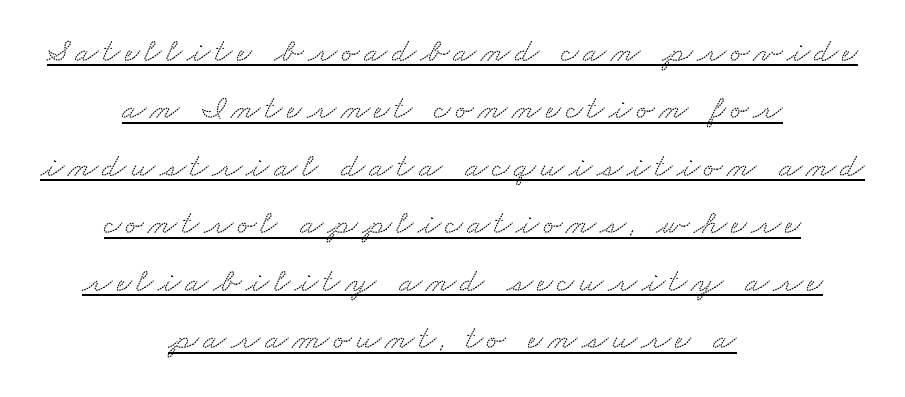
{"serif": "yes", "width": "wide", "stroke_contrast": "low", "x_height": "small", "monospaced": "no", "underline": "yes", "align": "center", "line_spacing": "normal", "line_spacing_ratio": 1.69, "glyph_px": 34}
